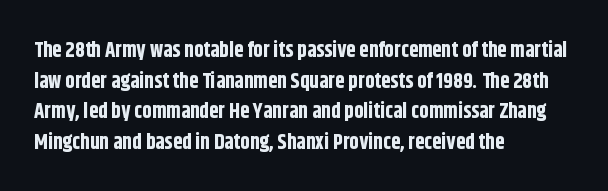
Q: Is the text bold? A: Yes.
Q: Is the text italic (slanted)? A: No, it is upright.
Q: Is the text underlined? A: No.
Q: How is the paragraph aligned? A: Left-aligned.
Q: Is the spacing between letters normal or unusually wide? A: Normal.
Q: Is the spacing between lines tight, normal or loose? A: Normal.
